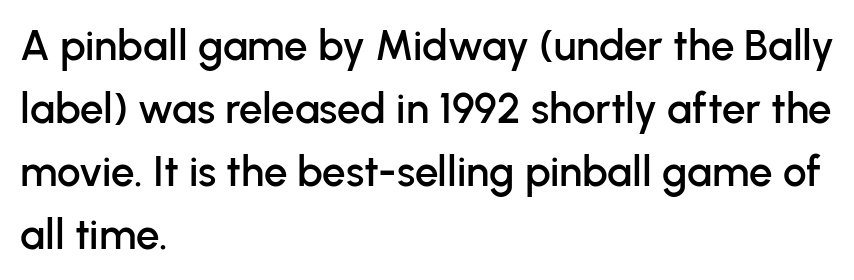
The image shows 42 px sans-serif type, upright; set left-aligned, normal line spacing (1.5x), normal letter spacing, not underlined; low stroke contrast and a medium x-height.
